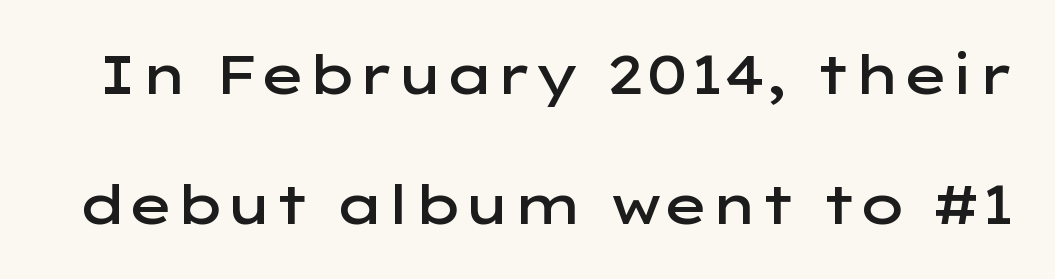
The vertical gap from one line to the next is large. Each glyph is drawn with semibold strokes, heavier than normal yet not fully bold. When letters stand straight like this, we call the style roman or upright. The face used here is a sans, in the tradition of grotesques and geometrics. The string is rendered with underlining switched off. Words appear dense and cohesive because spacing is normal.
